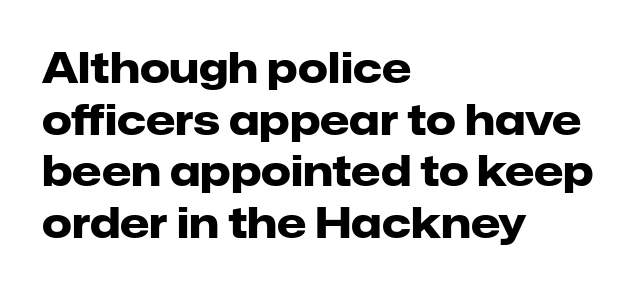
{"serif": "no", "italic": "no", "bold": "yes", "weight": "heavy", "width": "normal", "stroke_contrast": "low", "x_height": "medium", "monospaced": "no", "underline": "no", "align": "left", "line_spacing_ratio": 1.23, "letter_spacing": "normal", "letter_spacing_em": 0.0, "glyph_px": 42}
